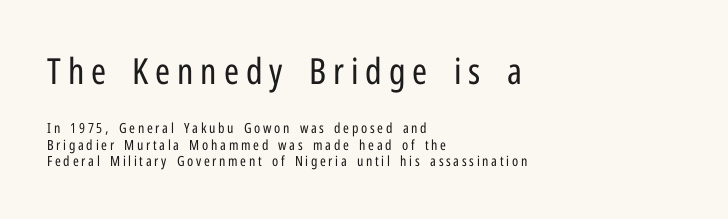
The image shows 36 px regular-weight, condensed sans-serif type, upright; set left-aligned, line spacing 1.18x, not underlined; the first (top) block is 2.57x larger; low stroke contrast and a medium x-height.
